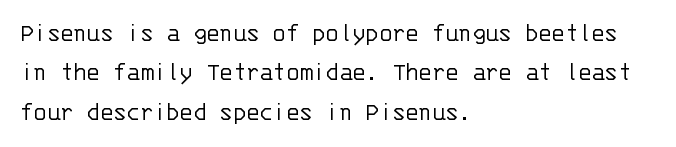
Quick note: not italic, upright. Is the stroke heavy? The answer is a plain regular-or-lighter. The setting favours the left margin, as ordinary paragraphs usually do. Has an underline been added? It has not. Tracking here is standard; glyphs follow each other at the usual distance. Line spacing here is normal.
